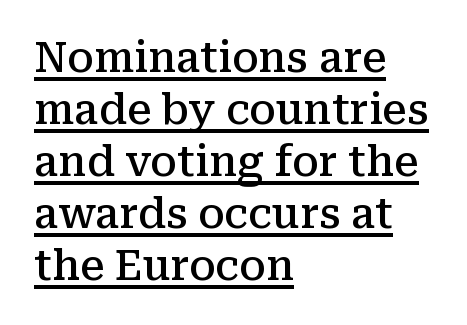
Q: Is the text bold? A: Semi-bold.
Q: Is the text italic (slanted)? A: No, it is upright.
Q: Is the typeface a serif or a sans-serif typeface? A: Serif.
Q: Is the text underlined? A: Yes.
Q: How is the paragraph aligned? A: Left-aligned.
Q: Is the spacing between letters normal or unusually wide? A: Normal.
Q: Is the spacing between lines tight, normal or loose? A: Normal.
Q: Width (condensed, normal, or wide)? A: Normal.
Q: Stroke contrast? A: Medium.
Q: x-height? A: Medium.
Q: Monospaced? A: No.
